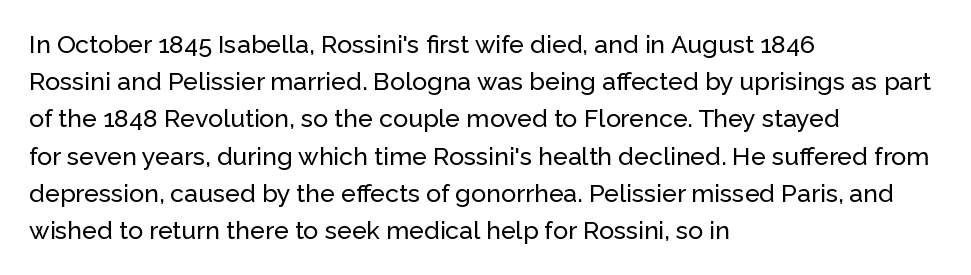
Designer's note — italics off, roman on. Compared with typical paragraphs, the rows here are spaced about the same. No word sits above an underline. Left-aligned paragraph, ragged on the right. This sample uses plain, unmodified letter spacing.
